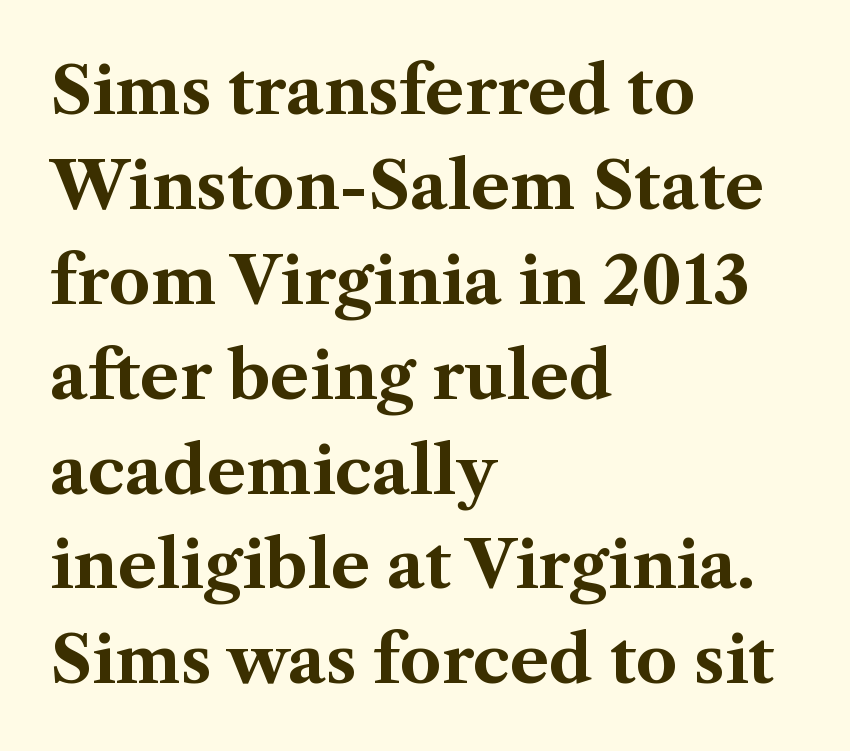
The image shows 65 px bold serif type, upright; set left-aligned, normal line spacing (1.46x), normal letter spacing, not underlined; medium stroke contrast and a medium x-height.
